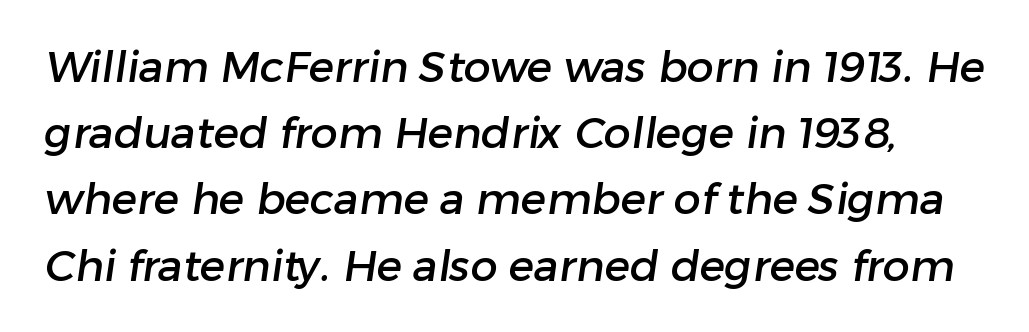
Q: Is the typeface a serif or a sans-serif typeface? A: Sans-serif.
Q: Is the text underlined? A: No.
Q: Is the spacing between letters normal or unusually wide? A: Normal.
Q: Is the spacing between lines tight, normal or loose? A: Normal.
Q: Width (condensed, normal, or wide)? A: Normal.
Q: Stroke contrast? A: Low.
Q: x-height? A: Medium.
Q: Monospaced? A: No.
